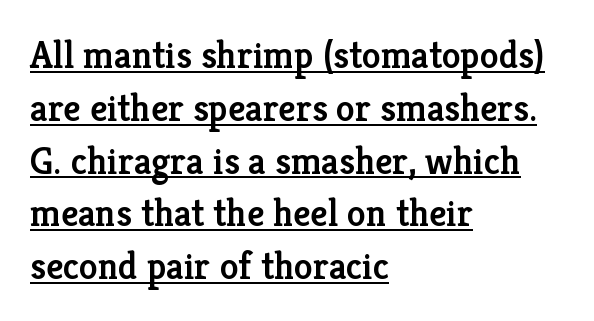
Q: Is the text bold? A: Semi-bold.
Q: Is the text italic (slanted)? A: No, it is upright.
Q: Is the typeface a serif or a sans-serif typeface? A: Serif.
Q: Is the text underlined? A: Yes.
Q: How is the paragraph aligned? A: Left-aligned.
Q: Is the spacing between letters normal or unusually wide? A: Normal.
Q: Is the spacing between lines tight, normal or loose? A: Normal.
Q: Width (condensed, normal, or wide)? A: Normal.
Q: Stroke contrast? A: Low.
Q: x-height? A: Medium.
Q: Monospaced? A: No.
